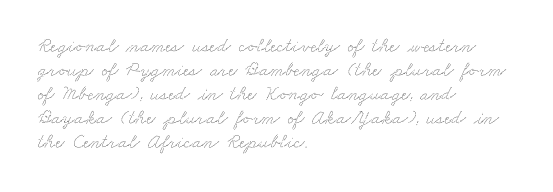
{"underline": "no", "align": "left", "line_spacing_ratio": 1.2, "letter_spacing": "normal", "letter_spacing_em": 0.0, "glyph_px": 20}
